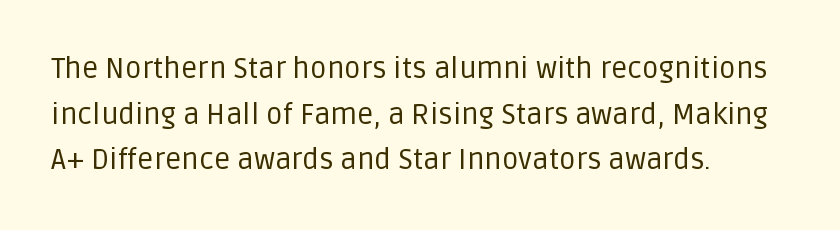
Q: Is the text bold? A: No.
Q: Is the text italic (slanted)? A: No, it is upright.
Q: Is the typeface a serif or a sans-serif typeface? A: Sans-serif.
Q: Is the text underlined? A: No.
Q: How is the paragraph aligned? A: Left-aligned.
Q: Is the spacing between letters normal or unusually wide? A: Normal.
Q: Is the spacing between lines tight, normal or loose? A: Normal.
Q: Width (condensed, normal, or wide)? A: Normal.
Q: Stroke contrast? A: Low.
Q: x-height? A: Large.
Q: Monospaced? A: No.
